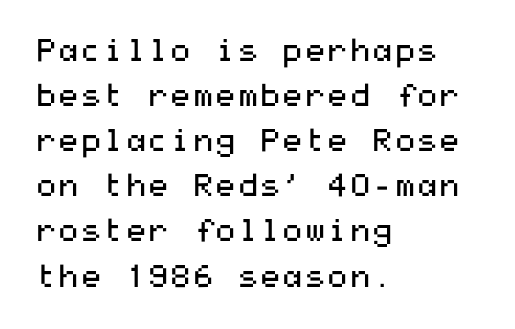
Q: Is the text bold? A: No.
Q: Is the text italic (slanted)? A: No, it is upright.
Q: Is the typeface a serif or a sans-serif typeface? A: Sans-serif.
Q: Is the text underlined? A: No.
Q: How is the paragraph aligned? A: Left-aligned.
Q: Is the spacing between letters normal or unusually wide? A: Normal.
Q: Is the spacing between lines tight, normal or loose? A: Normal.
Q: Width (condensed, normal, or wide)? A: Wide.
Q: Stroke contrast? A: Medium.
Q: x-height? A: Medium.
